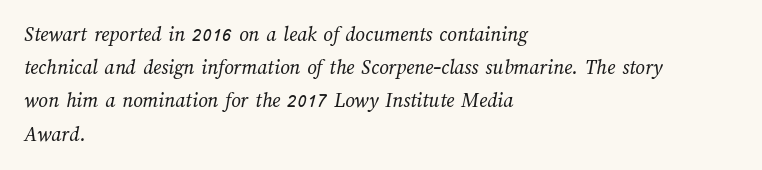
Q: Is the text bold? A: No.
Q: Is the text underlined? A: No.
Q: How is the paragraph aligned? A: Left-aligned.
Q: Is the spacing between letters normal or unusually wide? A: Normal.
Q: Is the spacing between lines tight, normal or loose? A: Normal.
